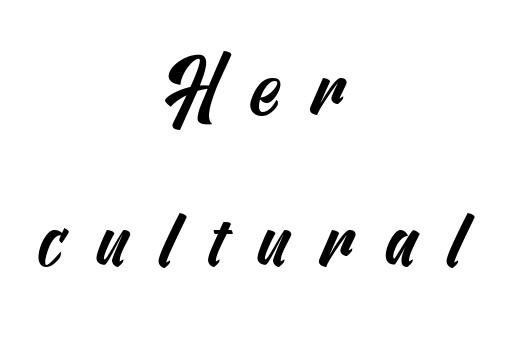
Q: Is the typeface a serif or a sans-serif typeface? A: Sans-serif.
Q: Is the text underlined? A: No.
Q: How is the paragraph aligned? A: Centered.
Q: Is the spacing between letters normal or unusually wide? A: Unusually wide.
Q: Is the spacing between lines tight, normal or loose? A: Loose.
Q: Width (condensed, normal, or wide)? A: Condensed.
Q: Stroke contrast? A: Medium.
Q: x-height? A: Small.
